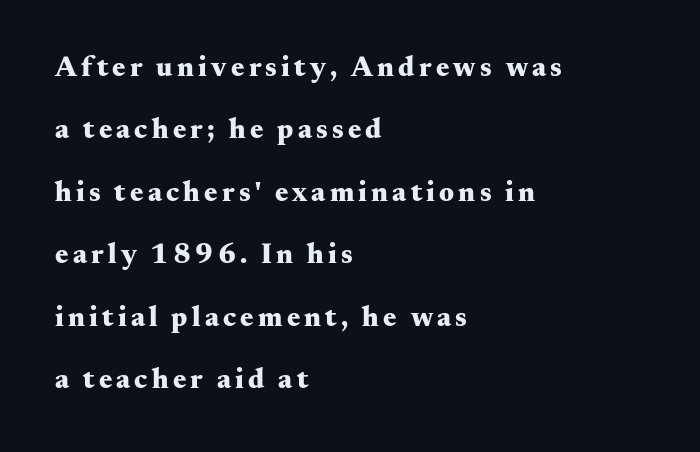
The rendering shows small feet on the letterforms — a serif design. The glyphs are unaccompanied by any horizontal stroke below them. The strokes are fattened all the way to bold. These lines are rendered in a variable-pitch font. Quick note: interline space is abundant. The axis of the letterforms is exactly vertical.
